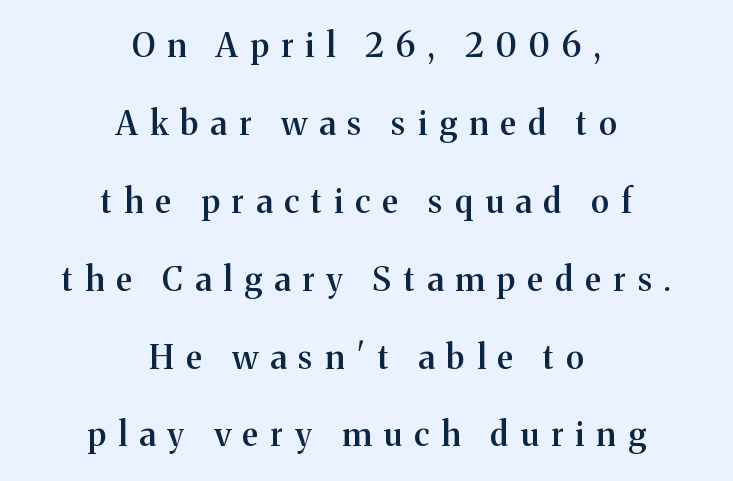
{"serif": "yes", "italic": "no", "bold": "semi", "weight": "semibold", "width": "normal", "stroke_contrast": "medium", "x_height": "medium", "monospaced": "no", "underline": "no", "align": "center", "line_spacing": "loose", "line_spacing_ratio": 2.36, "letter_spacing": "wide", "letter_spacing_em": 0.37, "glyph_px": 33}
